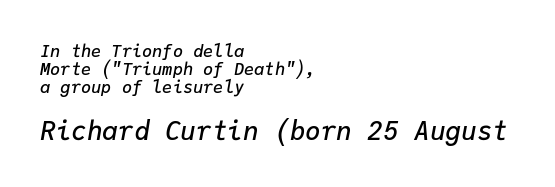
Horizontal bands of white between lines are thin slivers. This rendering features lettering with no underline. Bigger letters appear in the bottom chunk; the top chunk is reduced. Nobody touched the tracking dial on this one. The compositor pushed each line to the left boundary. Rendered with sloped, italic letterforms.
